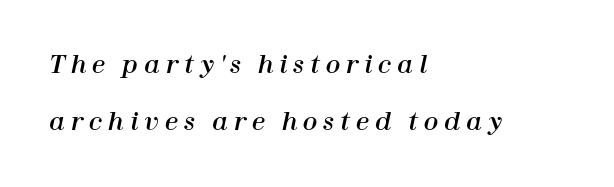
The image shows 24 px text type, italic (leaning right); set left-aligned, loose line spacing (2.39x), unusually wide letter spacing (+0.25 em), not underlined.
